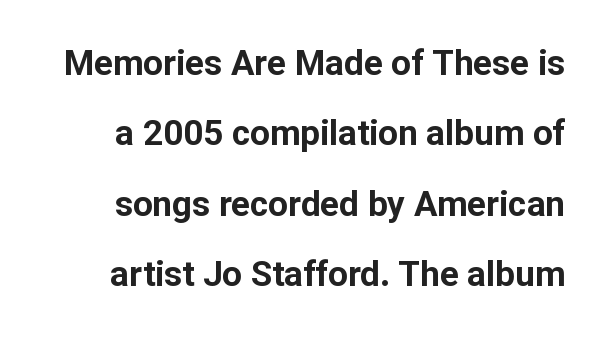
If you drew a line through each stem, it would be perfectly vertical. Look at the stroke-to-counter ratio: heavy, a bold. Grotesque or geometric, the face here clearly has no serifs. Tracking here is standard; glyphs follow each other at the usual distance. Beneath every word, the page is bare.
